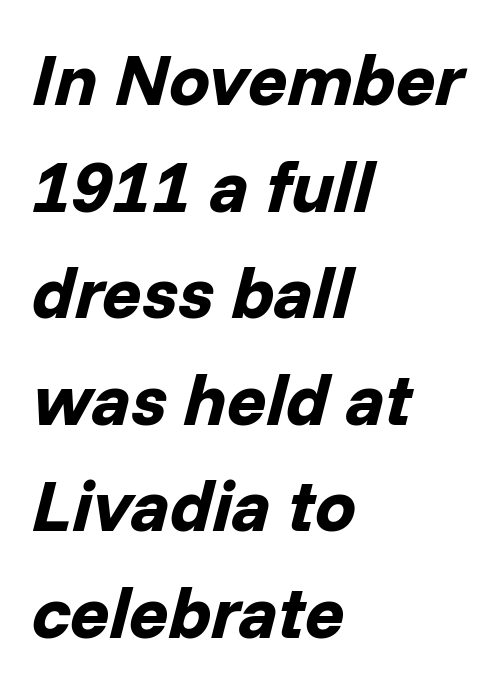
The image shows 73 px bold type, italic (leaning right); set left-aligned, normal line spacing (1.46x), normal letter spacing, not underlined; low stroke contrast and a medium x-height.
